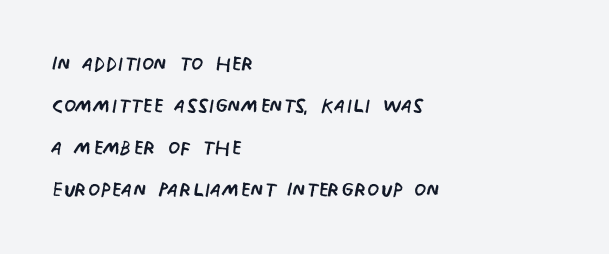
The image shows 28 px regular-weight, condensed sans-serif type; set left-aligned, normal line spacing (1.5x), normal letter spacing, not underlined; low stroke contrast and a large x-height.
